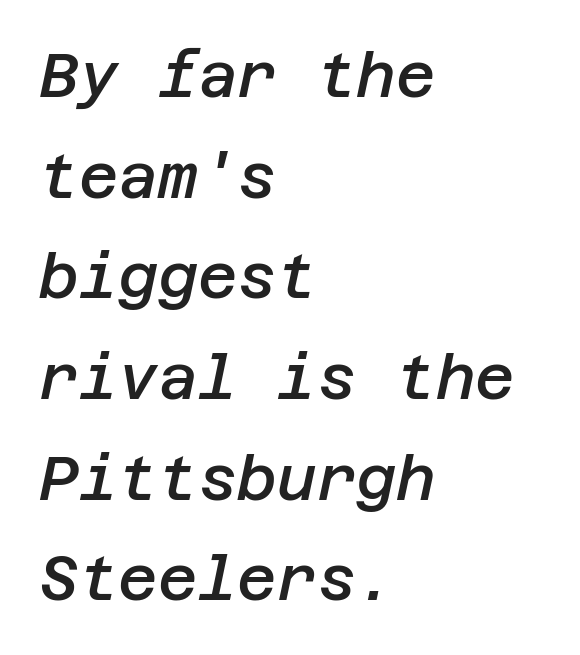
The image shows 61 px semibold type, italic (leaning right); set left-aligned, normal line spacing (1.65x), normal letter spacing, not underlined; low stroke contrast and a large x-height.
